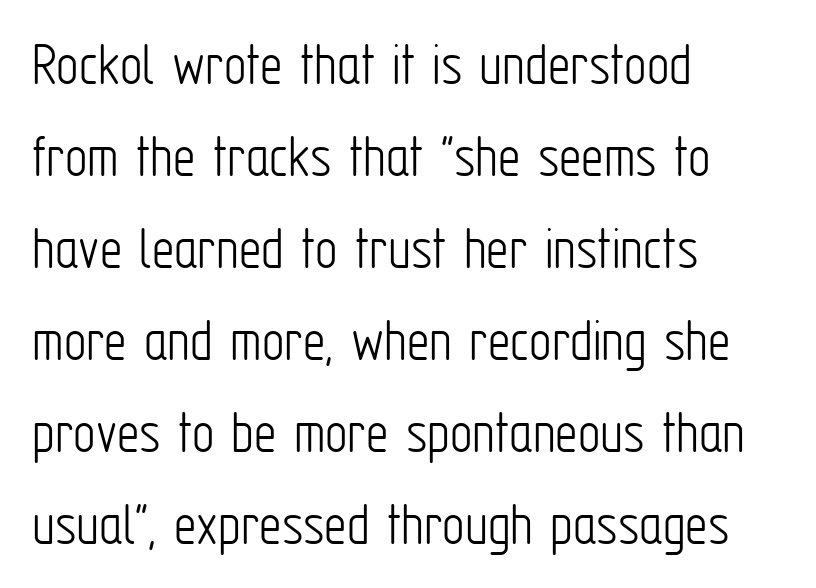
The image shows 63 px light, condensed sans-serif type, upright; set left-aligned, normal line spacing (1.46x), normal letter spacing, not underlined; low stroke contrast and a medium x-height.
